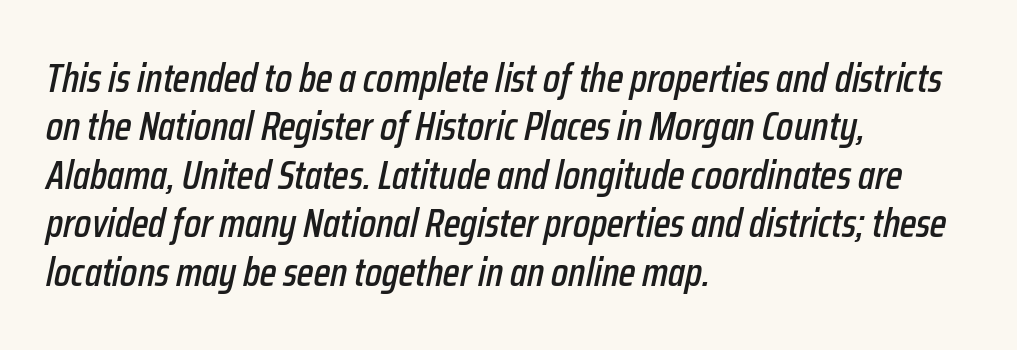
{"italic": "yes", "lean": "right", "slant_degrees": 12, "width": "condensed", "stroke_contrast": "low", "x_height": "medium", "monospaced": "no", "underline": "no", "align": "left", "line_spacing_ratio": 1.21, "letter_spacing": "normal", "letter_spacing_em": 0.0, "glyph_px": 40}
